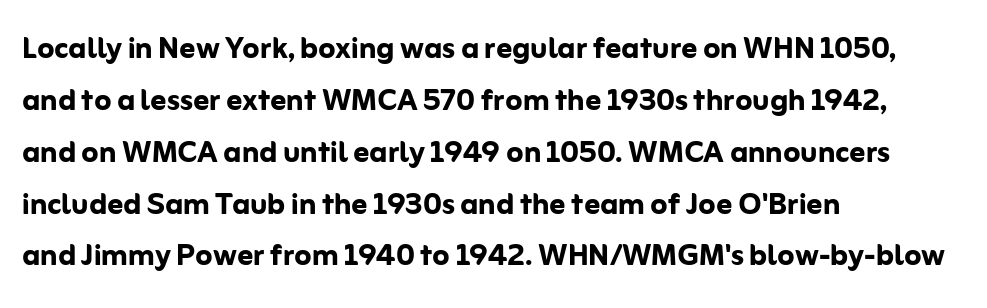
Q: Is the text bold? A: Yes.
Q: Is the text italic (slanted)? A: No, it is upright.
Q: Is the typeface a serif or a sans-serif typeface? A: Sans-serif.
Q: Is the text underlined? A: No.
Q: How is the paragraph aligned? A: Left-aligned.
Q: Is the spacing between letters normal or unusually wide? A: Normal.
Q: Is the spacing between lines tight, normal or loose? A: Normal.
Q: Width (condensed, normal, or wide)? A: Normal.
Q: Stroke contrast? A: Low.
Q: x-height? A: Medium.
Q: Monospaced? A: No.
